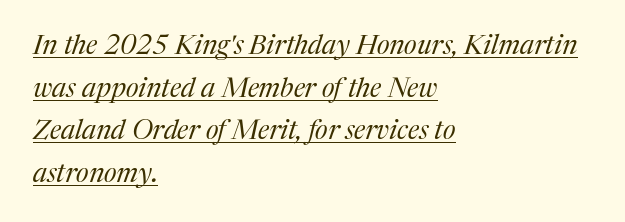
The lines are quadded left. Tall strokes in this sample are angled rather than plumb. Beneath each row of characters lies a ruled line. Vertical spacing — default.
